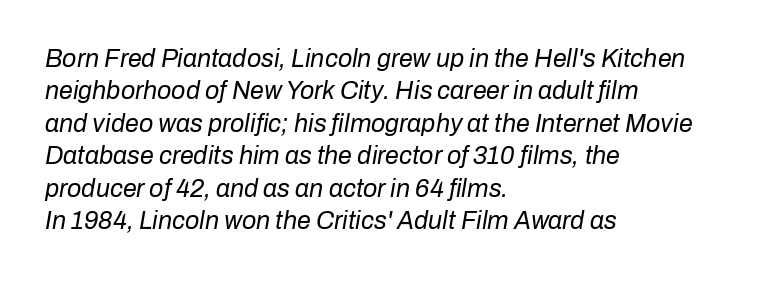
{"italic": "yes", "lean": "right", "slant_degrees": 10, "bold": "no", "underline": "no", "align": "left", "line_spacing": "normal", "line_spacing_ratio": 1.3, "letter_spacing": "normal", "letter_spacing_em": 0.0, "glyph_px": 25}
